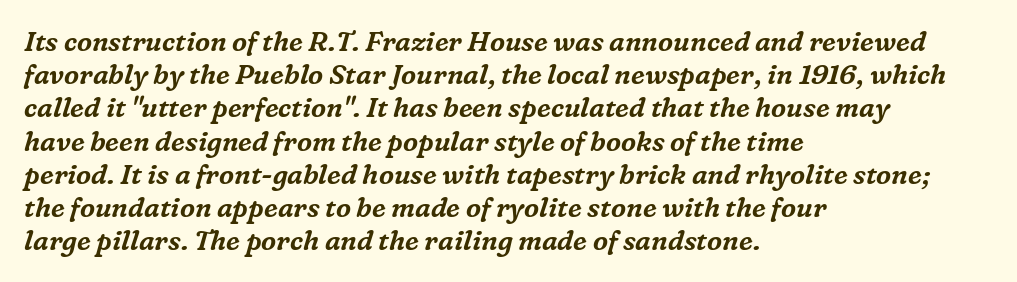
Notice how the passage keeps a crisp vertical edge on the left only. Slant detected: the letters are inclined. Default kerning and tracking; the words read as compact shapes. The space beneath each line is pristine and unruled.
